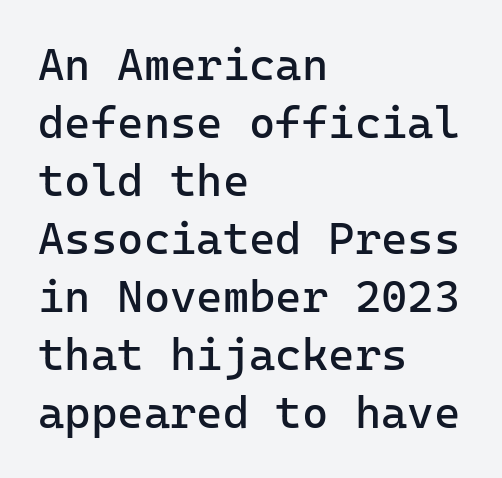
The image shows 45 px regular-weight sans-serif type, upright, monospaced; set left-aligned, normal line spacing (1.29x), normal letter spacing, not underlined; low stroke contrast and a medium x-height.
